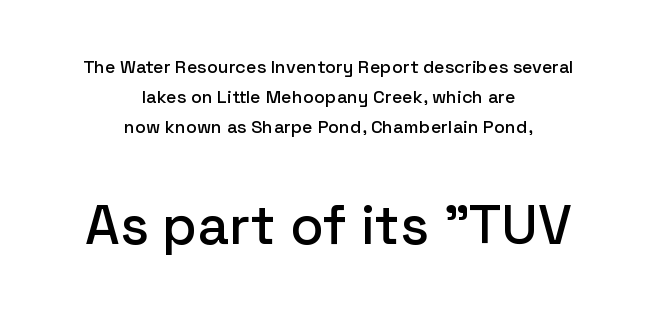
Q: Is the text italic (slanted)? A: No, it is upright.
Q: Is the typeface a serif or a sans-serif typeface? A: Sans-serif.
Q: Is the text underlined? A: No.
Q: How is the paragraph aligned? A: Centered.
Q: Is the spacing between letters normal or unusually wide? A: Normal.
Q: Is the spacing between lines tight, normal or loose? A: Normal.
Q: Which block of text is set in a larger size, the first (top) or the second (bottom)? A: The second (bottom) one.
Q: Width (condensed, normal, or wide)? A: Normal.
Q: Stroke contrast? A: Low.
Q: x-height? A: Medium.
Q: Monospaced? A: No.
